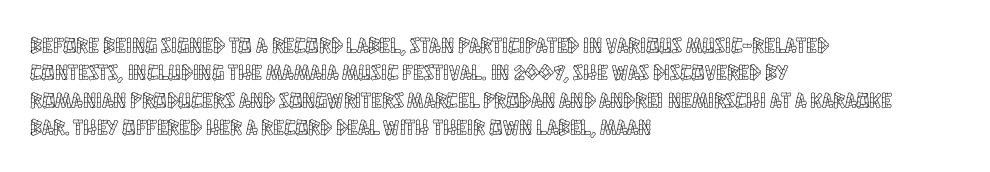
Letter spacing: default. Words float on clear page, feet unadorned. Every stem runs plumb, perpendicular to the baseline. Is there much room between lines? A standard amount, neither cramped nor airy. Reading down the block, your eye returns to a fixed left position each line.
